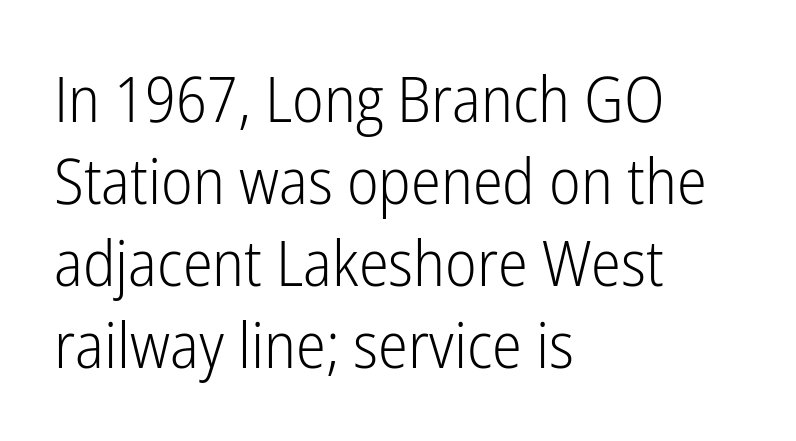
Q: Is the text bold? A: No.
Q: Is the text italic (slanted)? A: No, it is upright.
Q: Is the typeface a serif or a sans-serif typeface? A: Sans-serif.
Q: Is the text underlined? A: No.
Q: How is the paragraph aligned? A: Left-aligned.
Q: Is the spacing between letters normal or unusually wide? A: Normal.
Q: Is the spacing between lines tight, normal or loose? A: Normal.
Q: Width (condensed, normal, or wide)? A: Condensed.
Q: Stroke contrast? A: Low.
Q: x-height? A: Medium.
Q: Monospaced? A: No.
